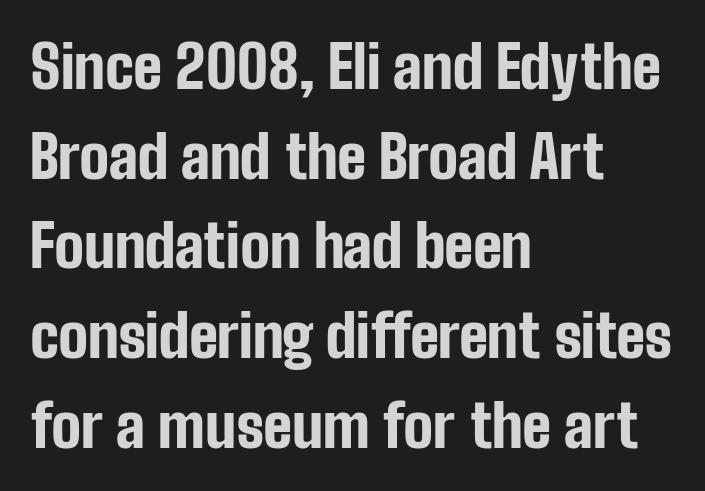
{"serif": "no", "italic": "no", "bold": "yes", "weight": "bold", "width": "condensed", "stroke_contrast": "low", "x_height": "medium", "monospaced": "no", "underline": "no", "align": "left", "line_spacing": "normal", "line_spacing_ratio": 1.52, "letter_spacing": "normal", "letter_spacing_em": 0.0, "glyph_px": 59}
